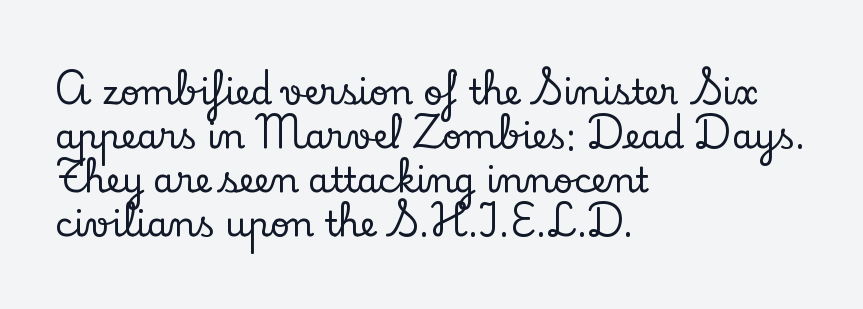
You could not count columns in this text — the font is proportionally spaced. Compared with typical body copy, the letter spacing here is the same. The passage shown stacks its lines at a standard gap. Descenders hang freely into open space. The type sits square on the baseline with zero lean. One-word summary of the alignment: left.
